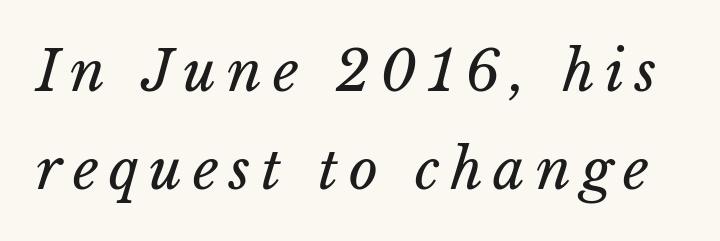
Q: Is the text bold? A: No.
Q: Is the text underlined? A: No.
Q: Width (condensed, normal, or wide)? A: Normal.
Q: Stroke contrast? A: Low.
Q: x-height? A: Medium.
Q: Monospaced? A: No.
